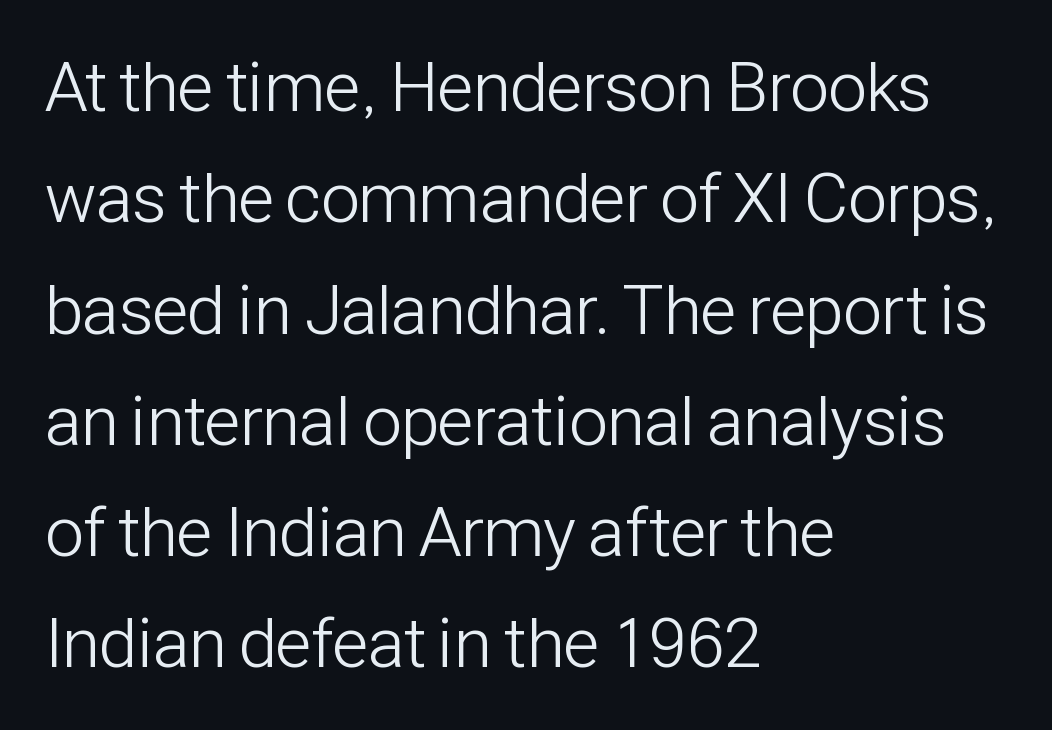
The image shows 70 px light, condensed sans-serif type, upright; set left-aligned, normal line spacing (1.59x), normal letter spacing, not underlined; low stroke contrast and a medium x-height.
